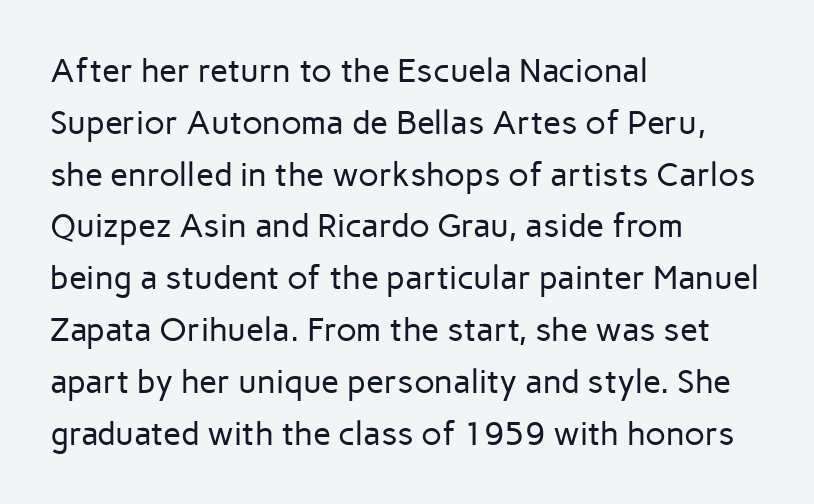
{"serif": "no", "italic": "no", "bold": "no", "weight": "regular", "width": "normal", "stroke_contrast": "low", "x_height": "medium", "monospaced": "no", "underline": "no", "align": "left", "line_spacing": "normal", "line_spacing_ratio": 1.57, "letter_spacing": "normal", "letter_spacing_em": 0.0, "glyph_px": 33}
